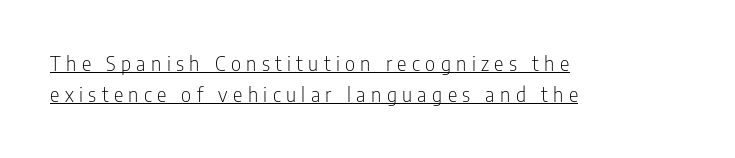
{"italic": "no", "bold": "no", "underline": "yes", "align": "left", "line_spacing": "normal", "line_spacing_ratio": 1.56, "letter_spacing": "wide", "letter_spacing_em": 0.27, "glyph_px": 20}
